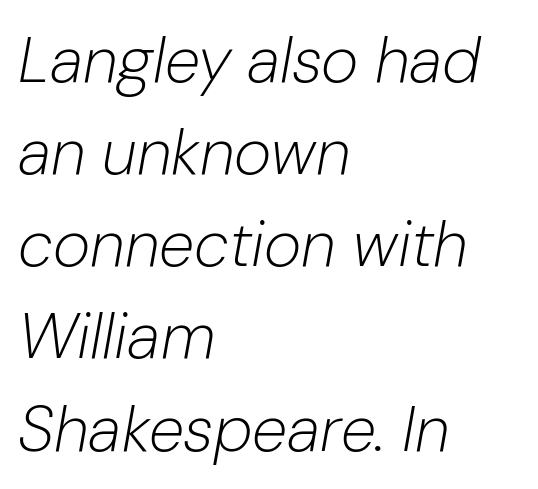
The image shows 64 px light type, italic (leaning right); set left-aligned, normal line spacing (1.44x), normal letter spacing, not underlined; low stroke contrast and a medium x-height.
